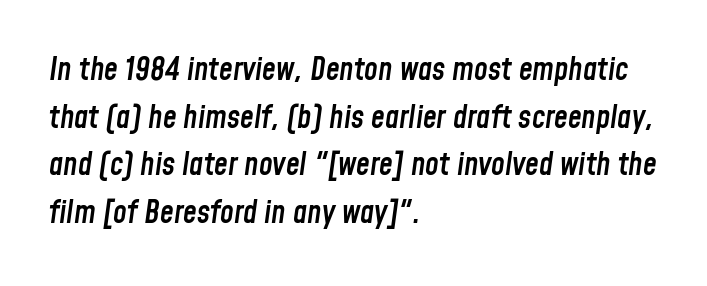
Q: Is the text bold? A: Semi-bold.
Q: Is the text italic (slanted)? A: Yes, it leans right by about 8 degrees.
Q: Is the text underlined? A: No.
Q: How is the paragraph aligned? A: Left-aligned.
Q: Is the spacing between letters normal or unusually wide? A: Normal.
Q: Is the spacing between lines tight, normal or loose? A: Normal.
Q: Width (condensed, normal, or wide)? A: Condensed.
Q: Stroke contrast? A: Low.
Q: x-height? A: Medium.
Q: Monospaced? A: No.
